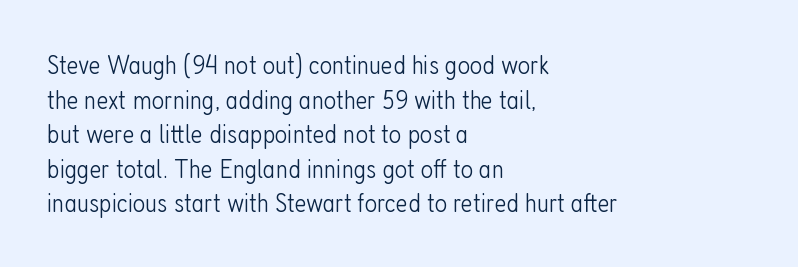
The image shows 27 px text type, upright; set left-aligned, normal line spacing (1.28x), normal letter spacing, not underlined.
